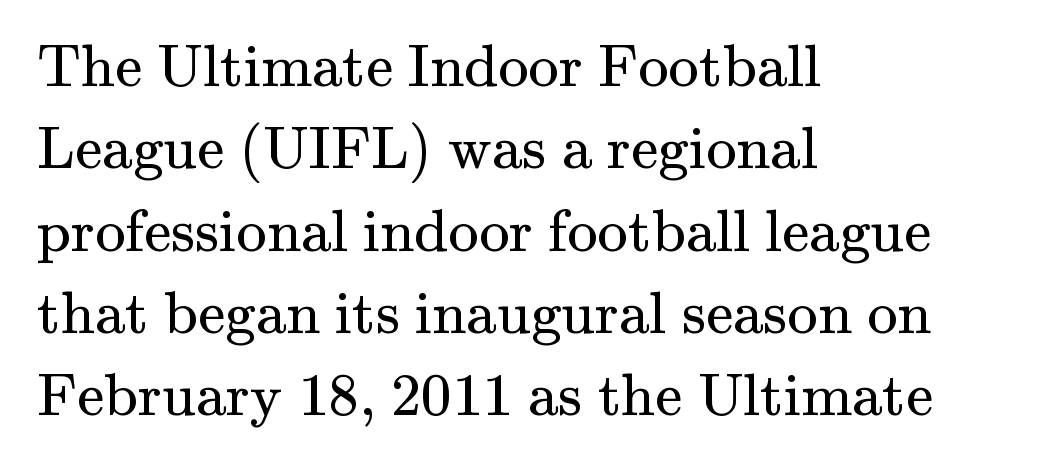
Q: Is the text bold? A: No.
Q: Is the text italic (slanted)? A: No, it is upright.
Q: Is the typeface a serif or a sans-serif typeface? A: Serif.
Q: Is the text underlined? A: No.
Q: How is the paragraph aligned? A: Left-aligned.
Q: Is the spacing between letters normal or unusually wide? A: Normal.
Q: Is the spacing between lines tight, normal or loose? A: Normal.
Q: Width (condensed, normal, or wide)? A: Normal.
Q: Stroke contrast? A: Medium.
Q: x-height? A: Small.
Q: Monospaced? A: No.
